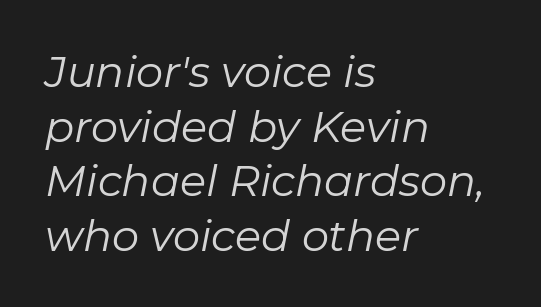
Letters rest on an invisible, unmarked baseline. Looking at the ascenders, they clearly lean. Is the stroke heavy? The answer is a plain regular-or-lighter. This rendering leaves character spacing at its baseline value. This sample has the flowing, uneven cadence of proportional lettering.
